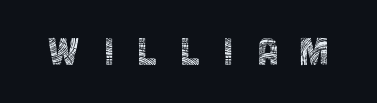
The image shows 48 px thin, condensed sans-serif type, upright; set unusually wide letter spacing (+0.46 em), not underlined; a large x-height.
